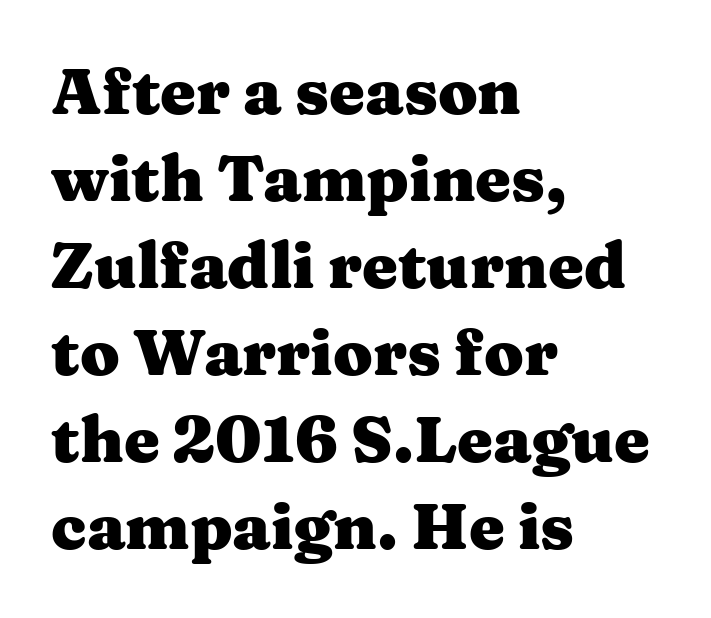
On the weight axis this lands at bold, roughly 700. The line texture is even and compact thanks to regular tracking. The specimen omits any rule beneath the text block's lines. Serifs: yes, visible at the terminals of the letterforms.
